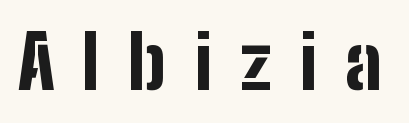
Q: Is the text bold? A: Yes.
Q: Is the text italic (slanted)? A: No, it is upright.
Q: Is the typeface a serif or a sans-serif typeface? A: Sans-serif.
Q: Is the text underlined? A: No.
Q: Is the spacing between letters normal or unusually wide? A: Unusually wide.
Q: Width (condensed, normal, or wide)? A: Condensed.
Q: Stroke contrast? A: Low.
Q: x-height? A: Medium.
Q: Monospaced? A: No.
